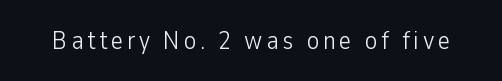
The image shows 26 px text type, upright; set not underlined.
